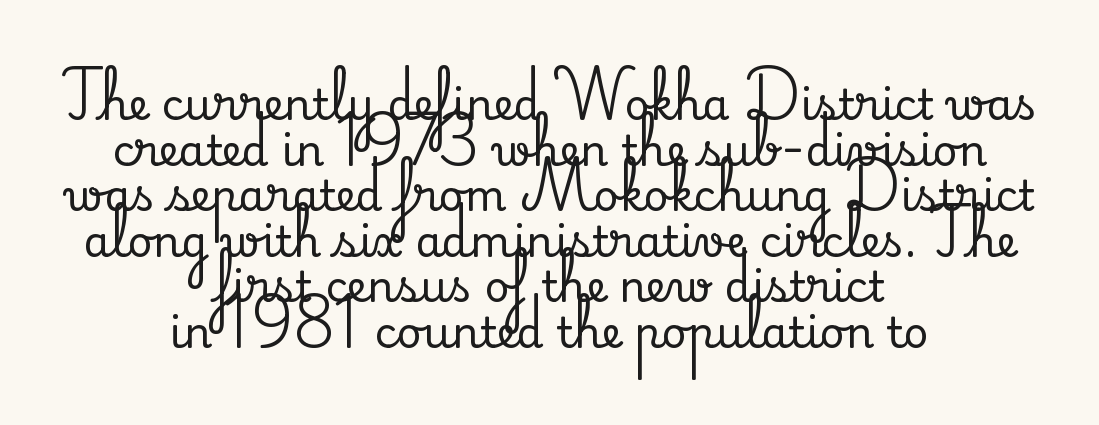
Q: Is the text italic (slanted)? A: No, it is upright.
Q: Is the typeface a serif or a sans-serif typeface? A: Serif.
Q: Is the text underlined? A: No.
Q: How is the paragraph aligned? A: Centered.
Q: Is the spacing between letters normal or unusually wide? A: Normal.
Q: Is the spacing between lines tight, normal or loose? A: Tight.
Q: Width (condensed, normal, or wide)? A: Normal.
Q: Stroke contrast? A: Medium.
Q: x-height? A: Small.
Q: Monospaced? A: No.
